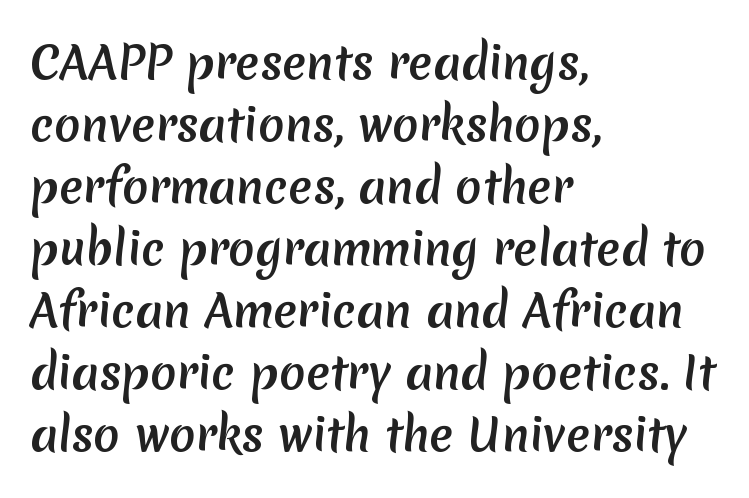
I'd call this a sans setting — the letters go barefoot. The letters advance in unequal steps, a hallmark of proportional type. Quick note: interline space is typical. Every row of glyphs begins at an identical x-position on the left. Any mark beneath the type? The region is blank.
